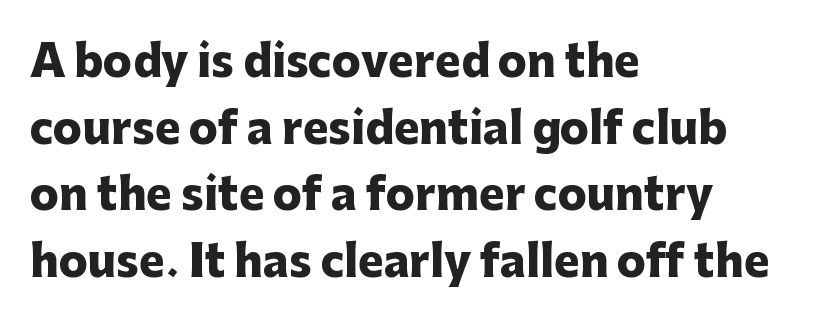
The image shows 43 px heavy sans-serif type, upright; set left-aligned, normal line spacing (1.55x), normal letter spacing, not underlined; low stroke contrast and a medium x-height.
